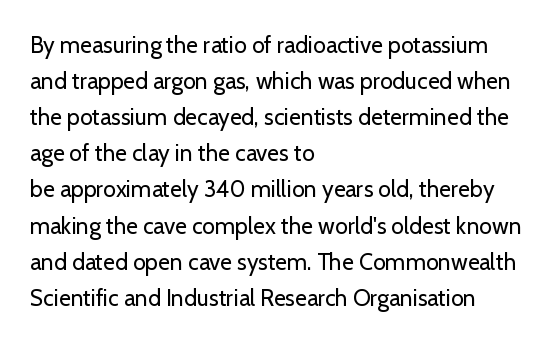
Q: Is the text bold? A: No.
Q: Is the text italic (slanted)? A: No, it is upright.
Q: Is the text underlined? A: No.
Q: How is the paragraph aligned? A: Left-aligned.
Q: Is the spacing between letters normal or unusually wide? A: Normal.
Q: Is the spacing between lines tight, normal or loose? A: Normal.
